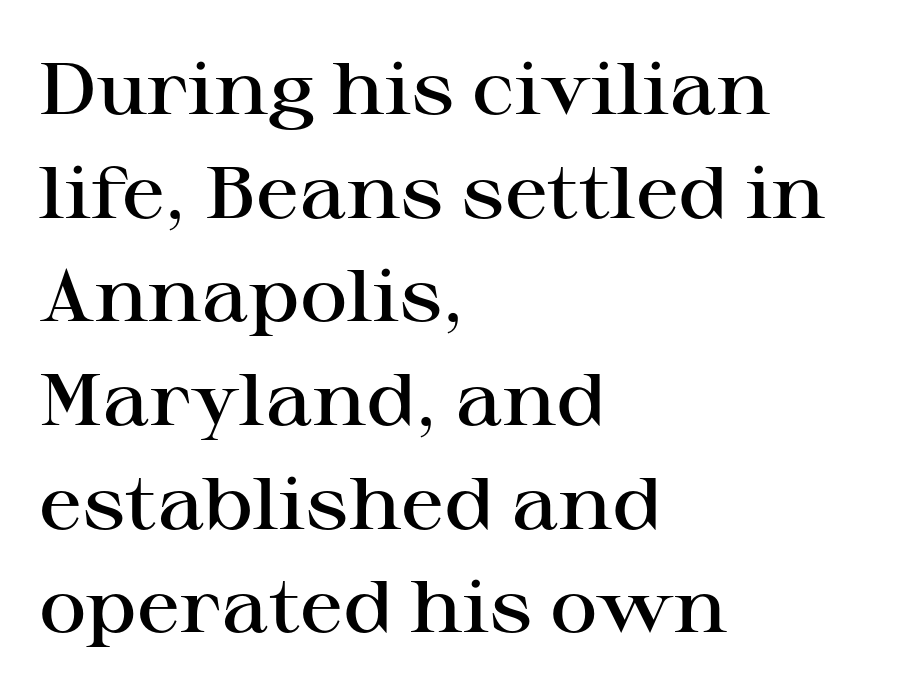
Do the letters lean? They stand straight. This is moderately heavy type, rendered in semibold. Is there much room between lines? A standard amount, neither cramped nor airy. Horizontal alignment here is leftward, the default for most running prose. Each letter's strokes conclude with small projecting serifs. Letters rest on an invisible, unmarked baseline.
